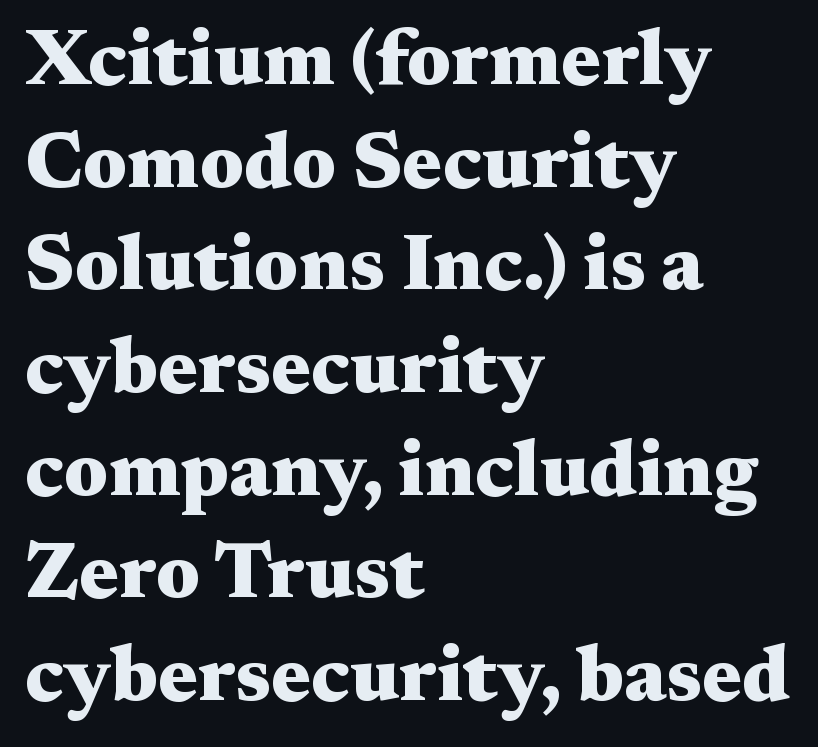
Which margin do the lines hug? The left one — the right edge is uneven. Serifs: yes, visible at the terminals of the letterforms. One glance says typical: line gaps are just what's usual. The typesetting leans heavy: a genuine bold.
